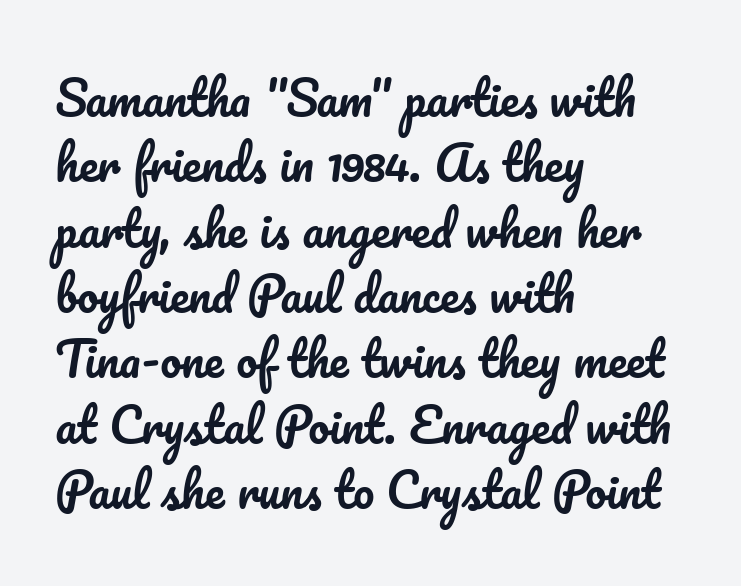
The image shows 47 px text type; set left-aligned, normal line spacing (1.39x), normal letter spacing, not underlined; low stroke contrast and a small x-height.
